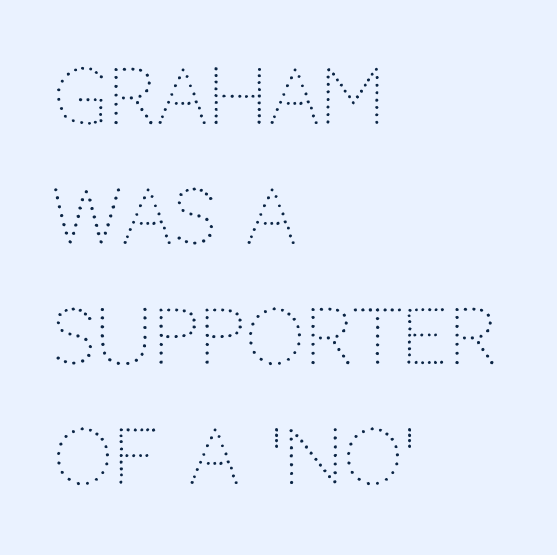
The image shows 75 px light sans-serif type, upright; set left-aligned, normal line spacing (1.6x), normal letter spacing, not underlined; low stroke contrast and a large x-height.
